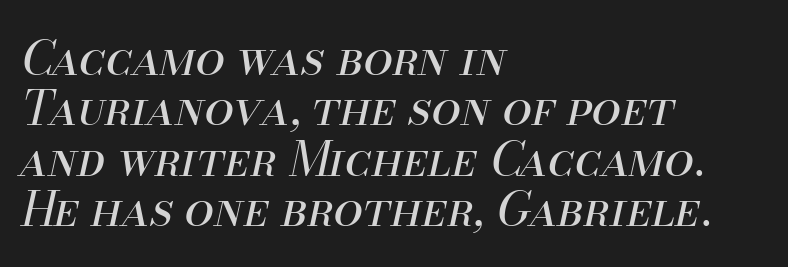
{"italic": "yes", "lean": "right", "slant_degrees": 13, "bold": "no", "weight": "regular", "width": "normal", "stroke_contrast": "medium", "x_height": "small", "monospaced": "no", "underline": "no", "align": "left", "line_spacing": "tight", "line_spacing_ratio": 1.07, "letter_spacing": "normal", "letter_spacing_em": 0.0, "glyph_px": 47}
